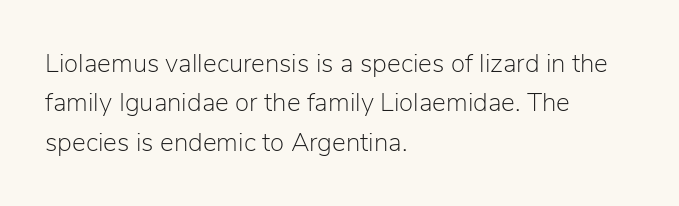
{"italic": "no", "bold": "no", "underline": "no", "align": "left", "line_spacing": "normal", "line_spacing_ratio": 1.51, "letter_spacing": "normal", "letter_spacing_em": 0.0, "glyph_px": 26}
